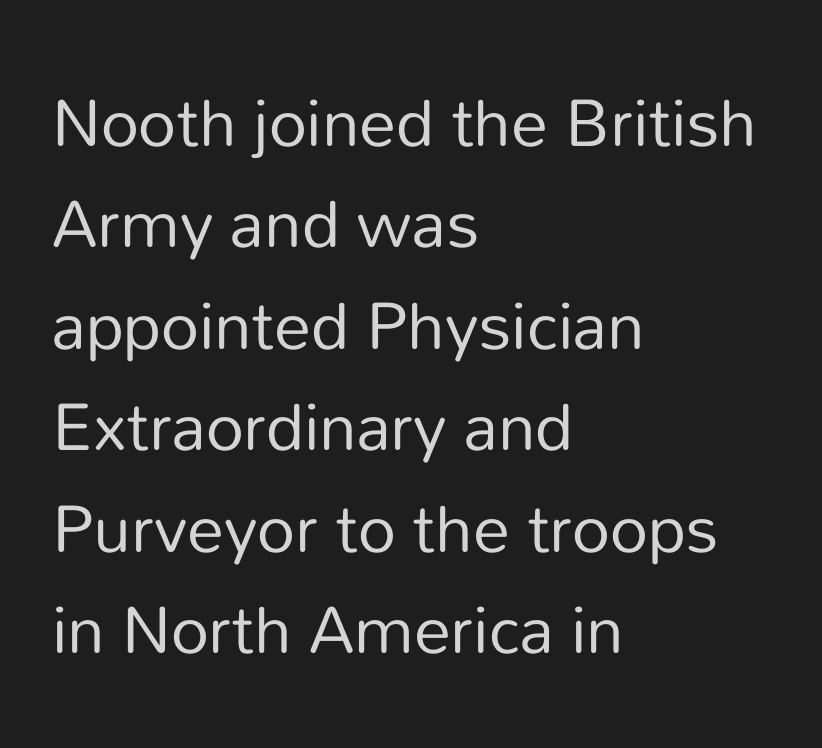
{"serif": "no", "italic": "no", "bold": "no", "weight": "regular", "width": "normal", "stroke_contrast": "low", "x_height": "medium", "monospaced": "no", "underline": "no", "align": "left", "line_spacing": "normal", "line_spacing_ratio": 1.37, "letter_spacing": "normal", "letter_spacing_em": 0.0, "glyph_px": 74}
